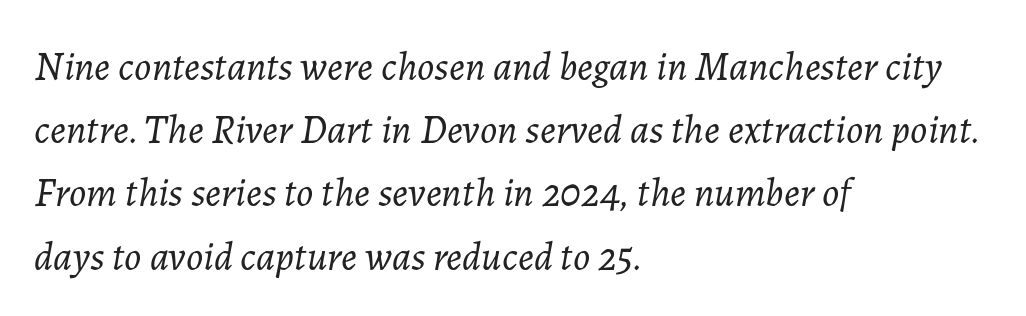
Q: Is the text bold? A: No.
Q: Is the text italic (slanted)? A: Yes, it leans right by about 7 degrees.
Q: Is the text underlined? A: No.
Q: How is the paragraph aligned? A: Left-aligned.
Q: Is the spacing between letters normal or unusually wide? A: Normal.
Q: Is the spacing between lines tight, normal or loose? A: Normal.
Q: Width (condensed, normal, or wide)? A: Normal.
Q: Stroke contrast? A: Low.
Q: x-height? A: Medium.
Q: Monospaced? A: No.
